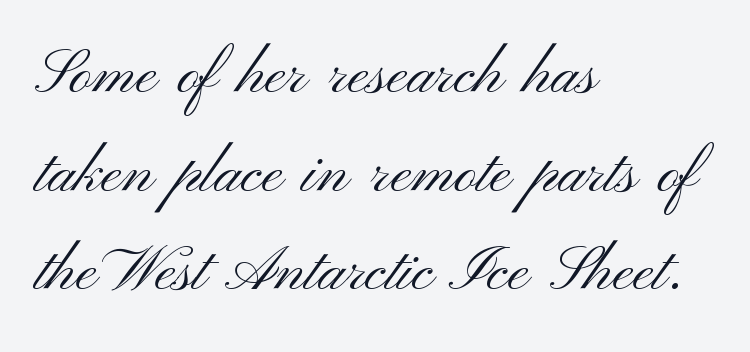
Students, observe: this is what conventionally led text looks like. Varying glyph widths throughout — classic text-font behaviour. Where is the straight margin? On the left.
